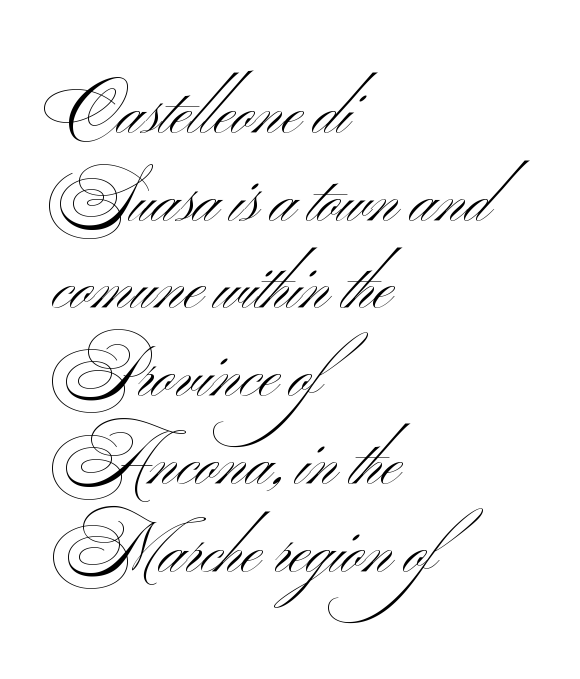
The image shows 68 px light, wide sans-serif type; set left-aligned, normal line spacing (1.29x), normal letter spacing, not underlined; medium stroke contrast and a small x-height.
